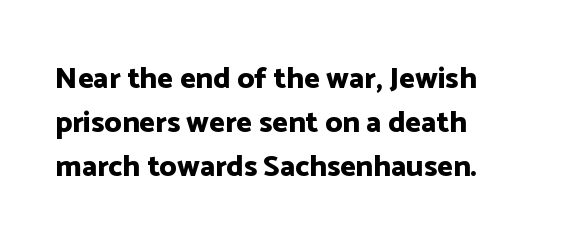
{"serif": "no", "italic": "no", "bold": "yes", "weight": "bold", "width": "normal", "stroke_contrast": "low", "x_height": "medium", "monospaced": "no", "underline": "no", "line_spacing": "normal", "line_spacing_ratio": 1.46, "letter_spacing": "normal", "letter_spacing_em": 0.0, "glyph_px": 30}
